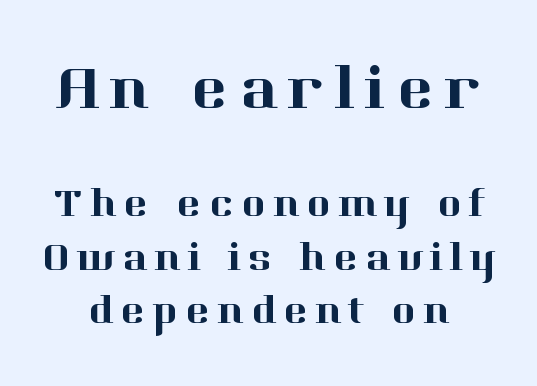
Q: Is the text italic (slanted)? A: No, it is upright.
Q: Is the typeface a serif or a sans-serif typeface? A: Serif.
Q: Is the text underlined? A: No.
Q: Is the spacing between lines tight, normal or loose? A: Normal.
Q: Which block of text is set in a larger size, the first (top) or the second (bottom)? A: The first (top) one.
Q: Width (condensed, normal, or wide)? A: Normal.
Q: Stroke contrast? A: High.
Q: x-height? A: Medium.
Q: Monospaced? A: No.
